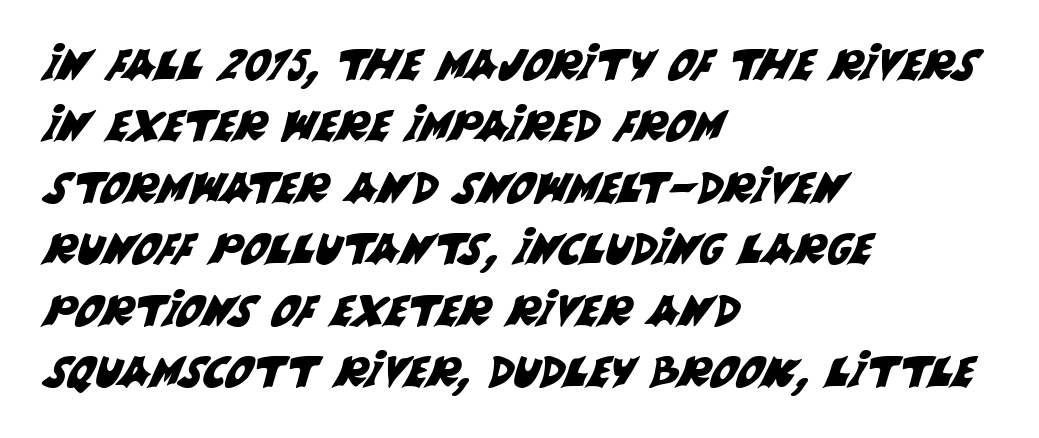
The image shows 43 px sans-serif type; set left-aligned, normal line spacing (1.43x), normal letter spacing, not underlined; medium stroke contrast and a large x-height.
